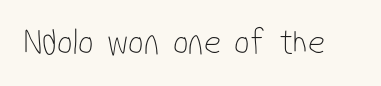
Check under the words: just untouched page. Stroke thickness stays within the range of a standard reading face or lighter. Character widths vary here, with narrow letters taking less room than wide ones. In terms of letterspacing, this is plain default setting.
